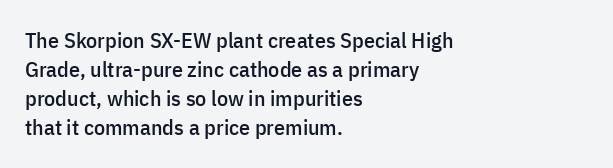
The image shows 22 px text type, upright; set left-aligned, normal line spacing (1.32x), normal letter spacing, not underlined.
